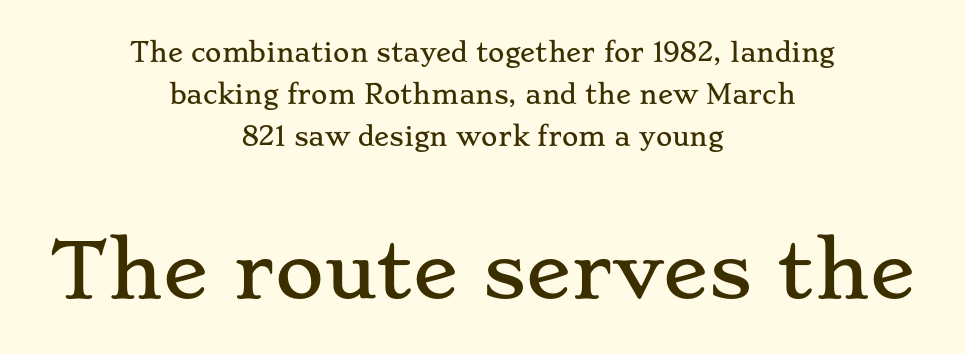
Q: Is the text italic (slanted)? A: No, it is upright.
Q: Is the typeface a serif or a sans-serif typeface? A: Serif.
Q: Is the text underlined? A: No.
Q: How is the paragraph aligned? A: Centered.
Q: Is the spacing between letters normal or unusually wide? A: Normal.
Q: Is the spacing between lines tight, normal or loose? A: Normal.
Q: Which block of text is set in a larger size, the first (top) or the second (bottom)? A: The second (bottom) one.
Q: Width (condensed, normal, or wide)? A: Wide.
Q: Stroke contrast? A: Low.
Q: x-height? A: Small.
Q: Monospaced? A: No.
